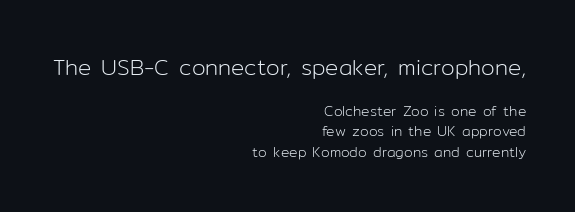
The image shows 22 px text type, upright; set right-aligned, normal line spacing (1.46x), normal letter spacing, not underlined; the first (top) block is 1.57x larger.
